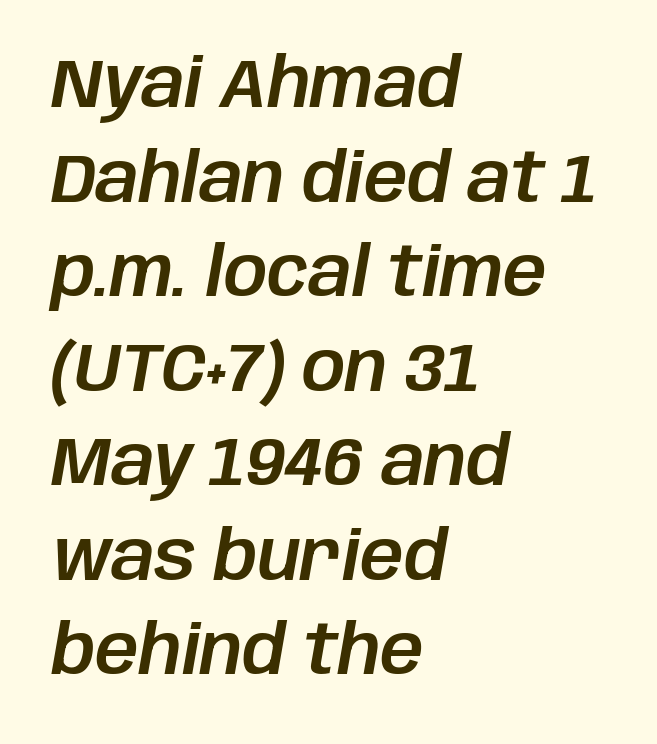
The image shows 68 px text type, italic (leaning right); set left-aligned, normal line spacing (1.39x), normal letter spacing, not underlined; low stroke contrast and a large x-height.
